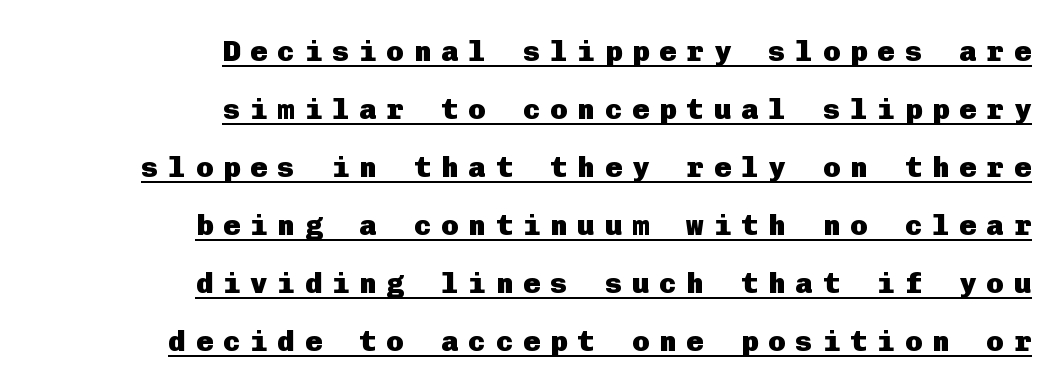
{"serif": "no", "italic": "no", "bold": "yes", "weight": "heavy", "width": "normal", "stroke_contrast": "low", "x_height": "medium", "underline": "yes", "align": "right", "line_spacing": "loose", "line_spacing_ratio": 2.0, "letter_spacing": "wide", "letter_spacing_em": 0.34, "glyph_px": 29}
